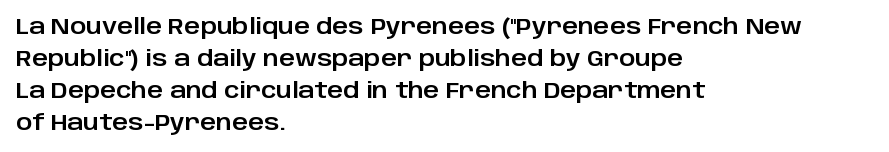
{"italic": "no", "underline": "no", "align": "left", "line_spacing": "normal", "line_spacing_ratio": 1.45, "letter_spacing": "normal", "letter_spacing_em": 0.0, "glyph_px": 22}
